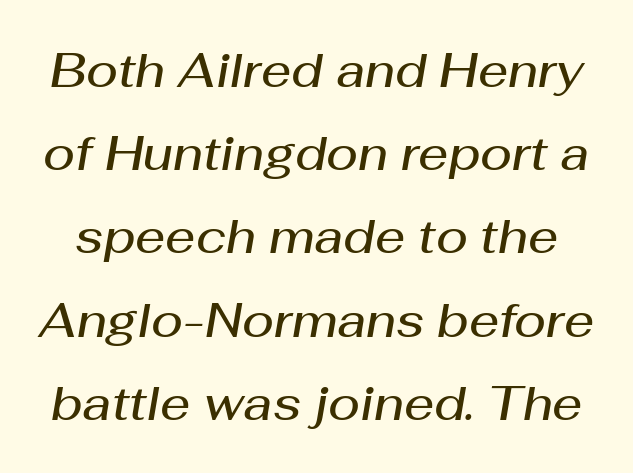
The image shows 47 px semibold type, italic (leaning right); set line spacing 1.77x, normal letter spacing, not underlined; medium stroke contrast and a medium x-height.
